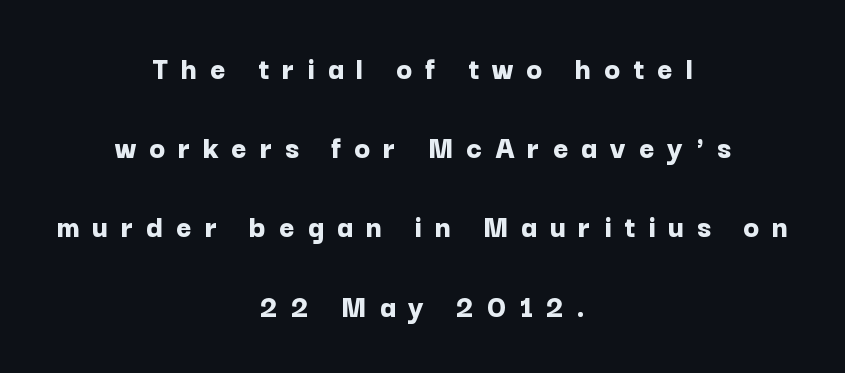
Do the letters lean? They stand straight. The face used here has the dense, thick strokes of a bold. The passage shown is typeset with a sans-serif family. The passage shown has open, widely tracked lettering throughout.
